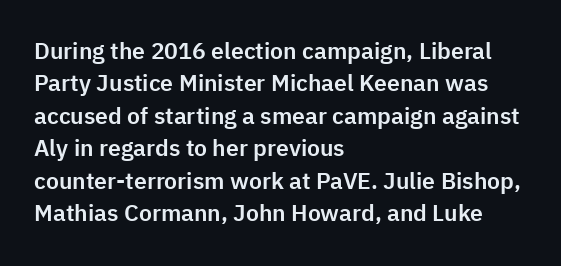
{"italic": "no", "underline": "no", "align": "left", "line_spacing": "normal", "line_spacing_ratio": 1.41, "letter_spacing": "normal", "letter_spacing_em": 0.0, "glyph_px": 23}
